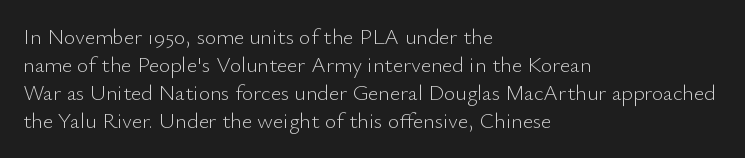
No extra ink here — the face is not bold. Students, observe: this is what conventionally led text looks like. Visually the block forms a straight wall on the left and a jagged coastline on the right. Clear beneath every line of the passage.
